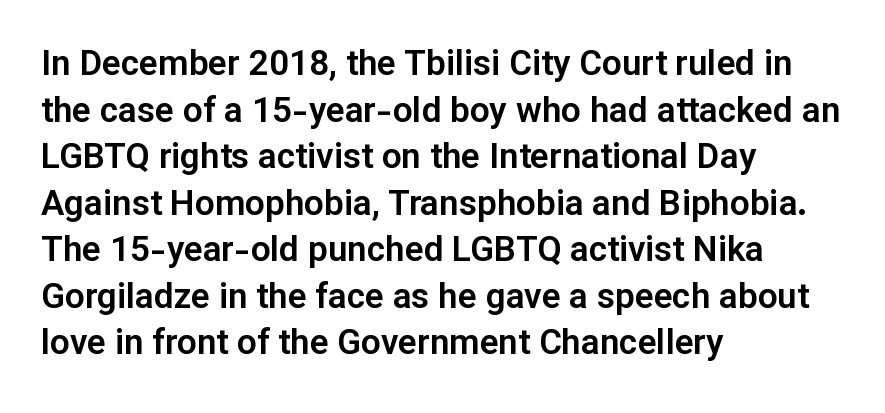
You can tell from the bare stems that sans-serif type was used. The ragged edge is on the right, which tells us the setting is flush left. Characters follow at the spacing the type designer built in. Leading matches the norm, producing a regular column. The face used here is proportionally spaced, like ordinary book or web type.
